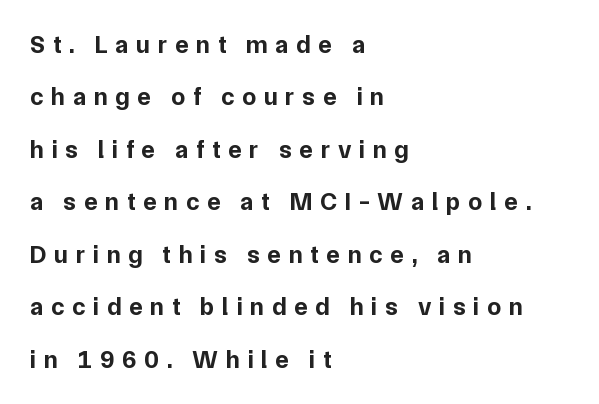
The image shows 25 px bold type, upright; set left-aligned, loose line spacing (2.1x), unusually wide letter spacing (+0.31 em), not underlined.
